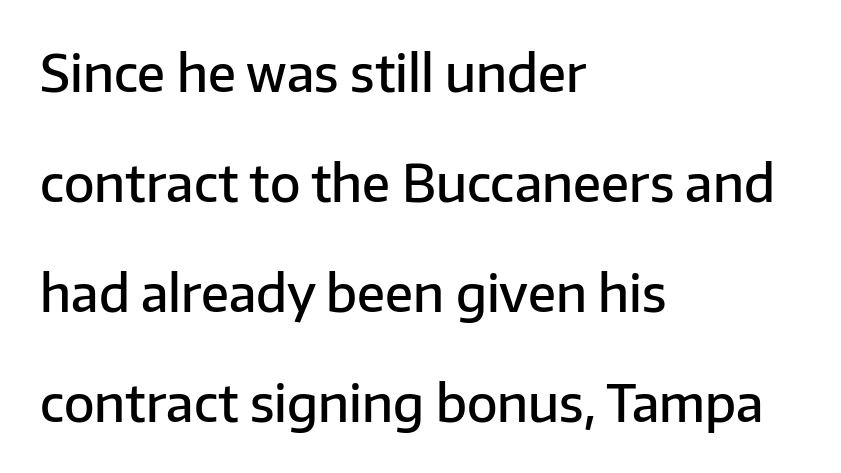
These lines are rendered in a variable-pitch font. The block of text is sparse from top to bottom, with ample space between rows. Compared with a centered layout, this one pins lines to the left instead. Ascenders rise straight up at ninety degrees. Caption: standard tracking, unaltered. Descenders are the only things crossing below the line.
